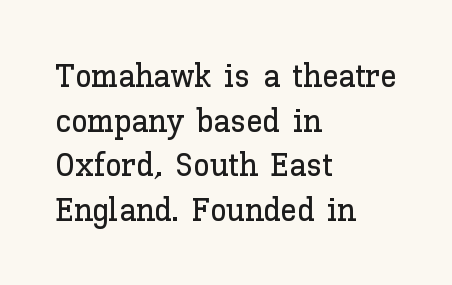
Q: Is the text italic (slanted)? A: No, it is upright.
Q: Is the text underlined? A: No.
Q: How is the paragraph aligned? A: Left-aligned.
Q: Is the spacing between letters normal or unusually wide? A: Normal.
Q: Is the spacing between lines tight, normal or loose? A: Normal.
Q: Width (condensed, normal, or wide)? A: Normal.
Q: Stroke contrast? A: Low.
Q: x-height? A: Medium.
Q: Monospaced? A: No.
